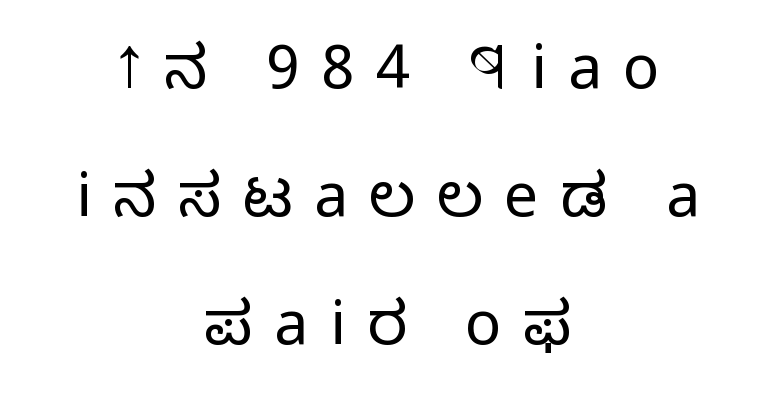
Each letter's strokes conclude bluntly, with no projecting serifs. Spacing between characters has been opened up far beyond the box default. The passage shown is typed in a proportional face where columns would drift. Quick note: not italic, upright. The paragraph has two soft edges and a firm central axis. This reads as an unemphasized weight, regular at the heaviest.
